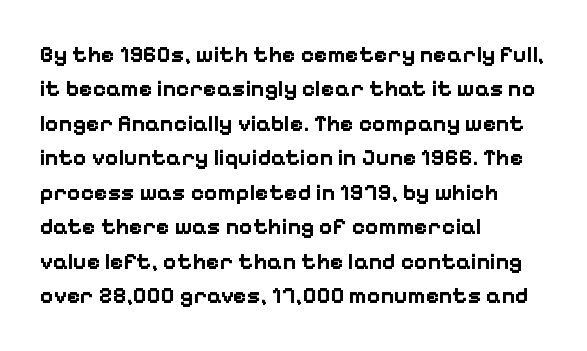
The image shows 23 px bold type, upright; set left-aligned, normal line spacing (1.5x), normal letter spacing, not underlined.
